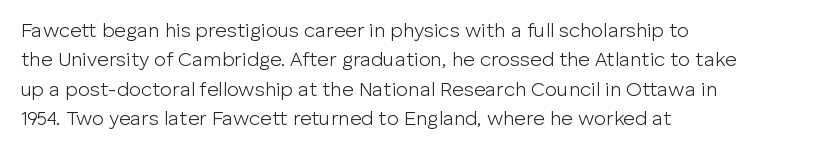
{"italic": "no", "bold": "no", "underline": "no", "align": "left", "line_spacing": "normal", "line_spacing_ratio": 1.47, "letter_spacing": "normal", "letter_spacing_em": 0.0, "glyph_px": 20}
